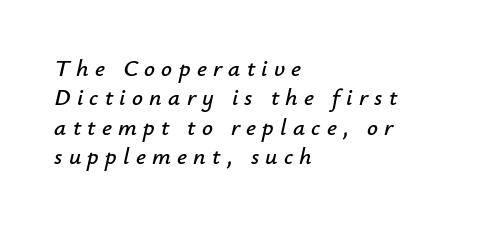
The image shows 24 px text type, italic (leaning right); set left-aligned, line spacing 1.22x, unusually wide letter spacing (+0.26 em), not underlined.
